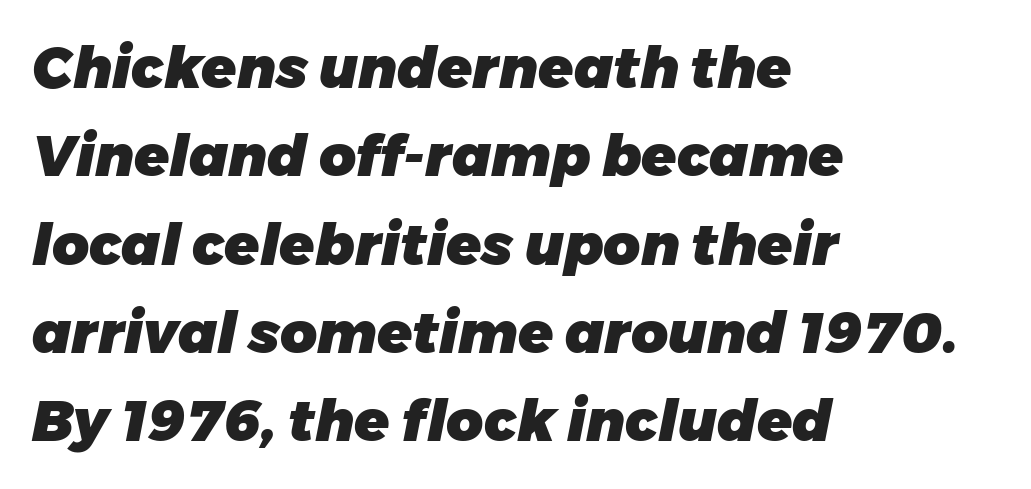
Do the characters align in a grid? No, the font is proportional. The letterforms sit shoulder to shoulder at normal distance. The passage shown is not underscored anywhere. These lines carry a lot of weight — the face is fully bold. Tall strokes in this sample are angled rather than plumb.
